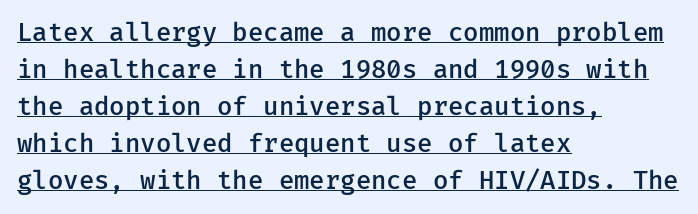
The image shows 25 px text type, upright; set left-aligned, normal line spacing (1.48x), normal letter spacing, underlined.
